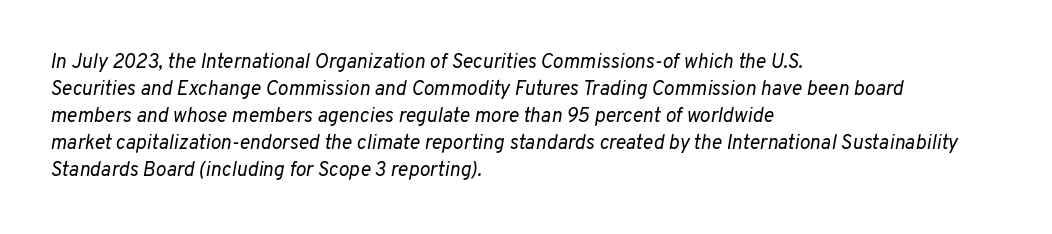
The image shows 20 px text type, italic (leaning right); set left-aligned, normal line spacing (1.35x), normal letter spacing, not underlined.
